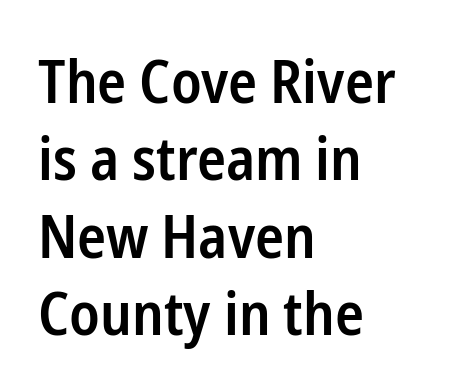
The image shows 60 px semibold, condensed sans-serif type, upright; set left-aligned, normal line spacing (1.29x), normal letter spacing, not underlined; low stroke contrast and a medium x-height.
